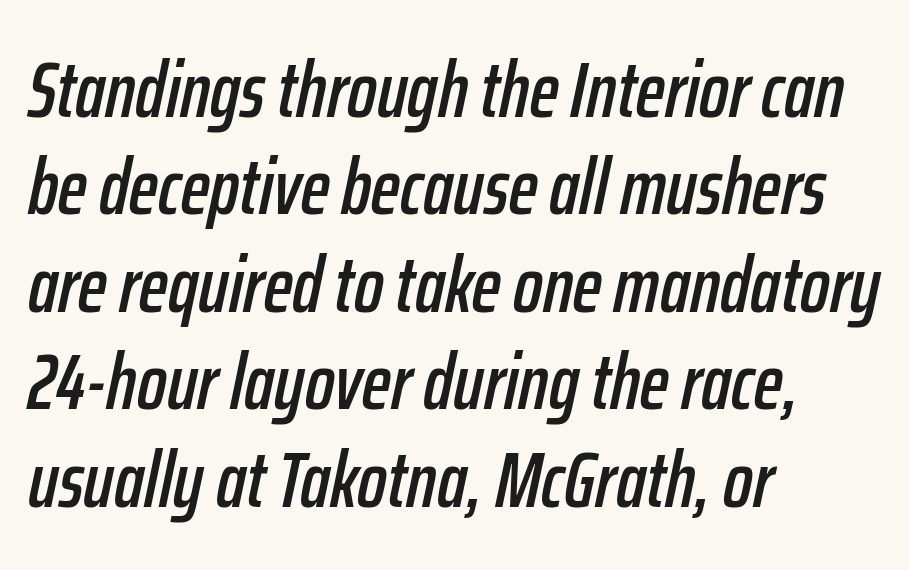
{"italic": "yes", "lean": "right", "slant_degrees": 12, "width": "condensed", "stroke_contrast": "low", "x_height": "medium", "monospaced": "no", "underline": "no", "align": "left", "line_spacing": "normal", "line_spacing_ratio": 1.25, "letter_spacing": "normal", "letter_spacing_em": 0.0, "glyph_px": 78}
